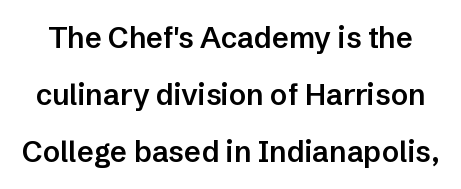
Q: Is the text bold? A: Semi-bold.
Q: Is the text italic (slanted)? A: No, it is upright.
Q: Is the typeface a serif or a sans-serif typeface? A: Sans-serif.
Q: Is the text underlined? A: No.
Q: Is the spacing between letters normal or unusually wide? A: Normal.
Q: Is the spacing between lines tight, normal or loose? A: Loose.
Q: Width (condensed, normal, or wide)? A: Normal.
Q: Stroke contrast? A: Low.
Q: x-height? A: Medium.
Q: Monospaced? A: No.
